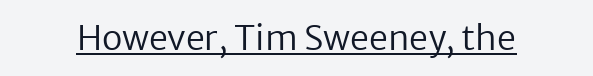
{"serif": "no", "italic": "no", "bold": "no", "weight": "regular", "width": "normal", "stroke_contrast": "low", "x_height": "medium", "monospaced": "no", "underline": "yes", "letter_spacing": "normal", "letter_spacing_em": 0.0, "glyph_px": 34}
